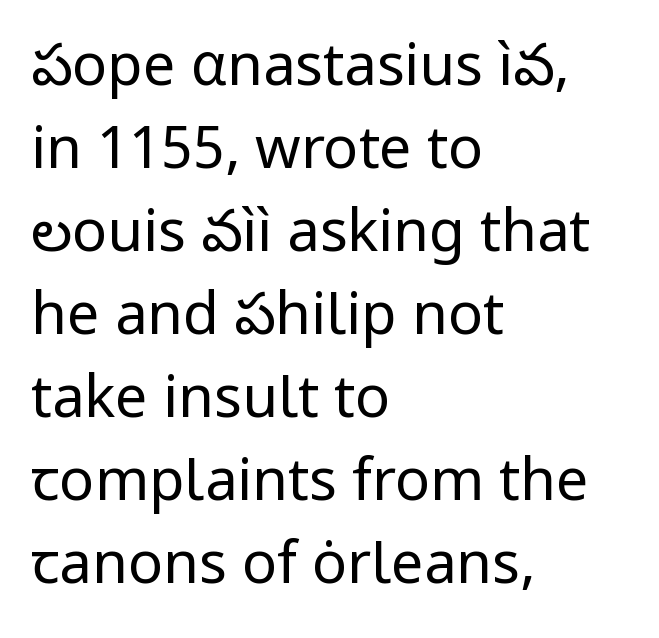
The image shows 58 px regular-weight sans-serif type, upright; set left-aligned, normal line spacing (1.43x), normal letter spacing, not underlined; low stroke contrast and a medium x-height.
